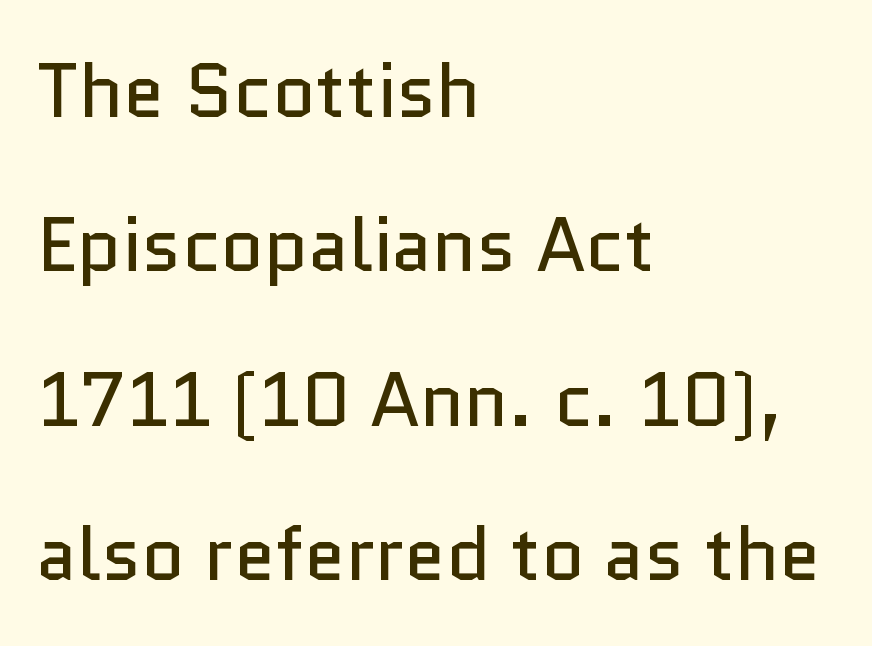
Q: Is the text bold? A: No.
Q: Is the text italic (slanted)? A: No, it is upright.
Q: Is the typeface a serif or a sans-serif typeface? A: Sans-serif.
Q: Is the text underlined? A: No.
Q: How is the paragraph aligned? A: Left-aligned.
Q: Is the spacing between letters normal or unusually wide? A: Normal.
Q: Is the spacing between lines tight, normal or loose? A: Loose.
Q: Width (condensed, normal, or wide)? A: Normal.
Q: Stroke contrast? A: Low.
Q: x-height? A: Medium.
Q: Monospaced? A: No.
